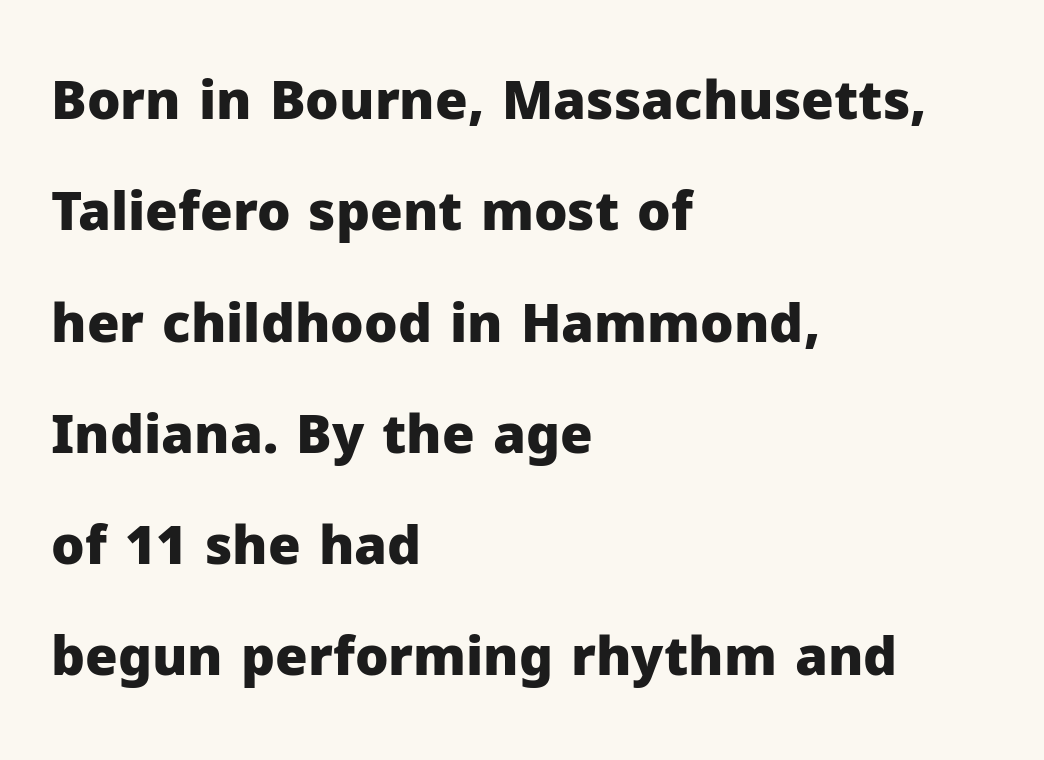
Q: Is the text bold? A: Yes.
Q: Is the text italic (slanted)? A: No, it is upright.
Q: Is the typeface a serif or a sans-serif typeface? A: Sans-serif.
Q: Is the text underlined? A: No.
Q: How is the paragraph aligned? A: Left-aligned.
Q: Is the spacing between letters normal or unusually wide? A: Normal.
Q: Is the spacing between lines tight, normal or loose? A: Loose.
Q: Width (condensed, normal, or wide)? A: Normal.
Q: Stroke contrast? A: Low.
Q: x-height? A: Medium.
Q: Monospaced? A: No.
